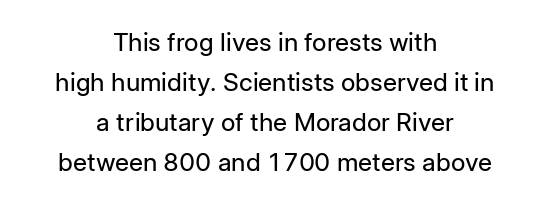
This rendering leaves character spacing at its baseline value. This is the regular roman posture of the typeface. Successive baselines arrive at the customary interval. The paragraph shown floats in the horizontal middle. Compared with a typical body face, this is equally light or lighter still.
